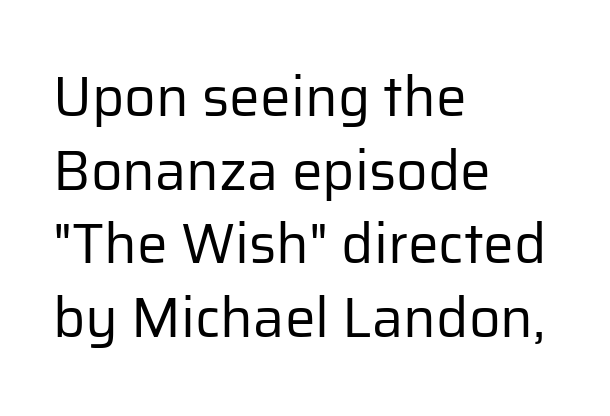
Q: Is the text bold? A: No.
Q: Is the text italic (slanted)? A: No, it is upright.
Q: Is the typeface a serif or a sans-serif typeface? A: Sans-serif.
Q: Is the text underlined? A: No.
Q: How is the paragraph aligned? A: Left-aligned.
Q: Is the spacing between letters normal or unusually wide? A: Normal.
Q: Is the spacing between lines tight, normal or loose? A: Normal.
Q: Width (condensed, normal, or wide)? A: Normal.
Q: Stroke contrast? A: Low.
Q: x-height? A: Medium.
Q: Monospaced? A: No.
